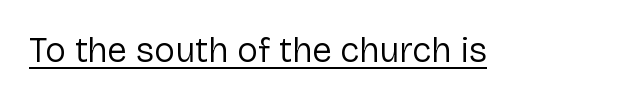
{"serif": "no", "italic": "no", "bold": "no", "weight": "regular", "width": "normal", "stroke_contrast": "low", "x_height": "medium", "monospaced": "no", "underline": "yes", "letter_spacing": "normal", "letter_spacing_em": 0.0, "glyph_px": 35}
